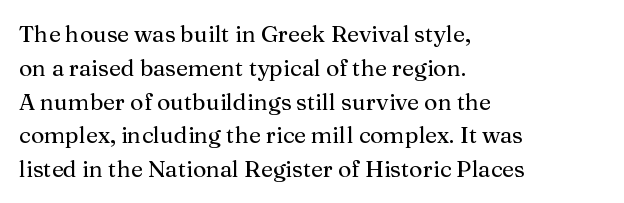
The image shows 23 px text type, upright; set left-aligned, normal line spacing (1.47x), normal letter spacing, not underlined.
